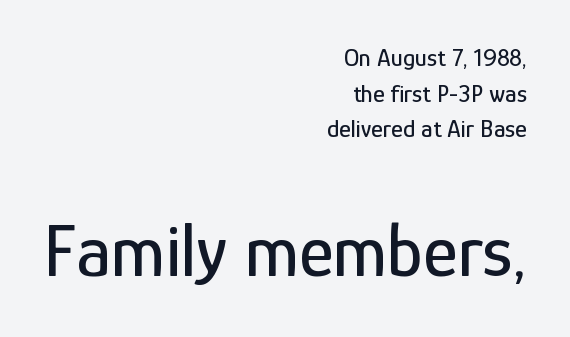
Character widths vary here, with narrow letters taking less room than wide ones. Notice how the passage keeps a crisp vertical edge on the right only. Italic: no, the glyphs are upright roman. Leading: standard.
